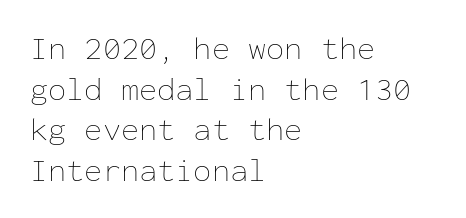
The image shows 33 px thin type, upright, monospaced; set left-aligned, line spacing 1.23x, normal letter spacing, not underlined; low stroke contrast and a medium x-height.
